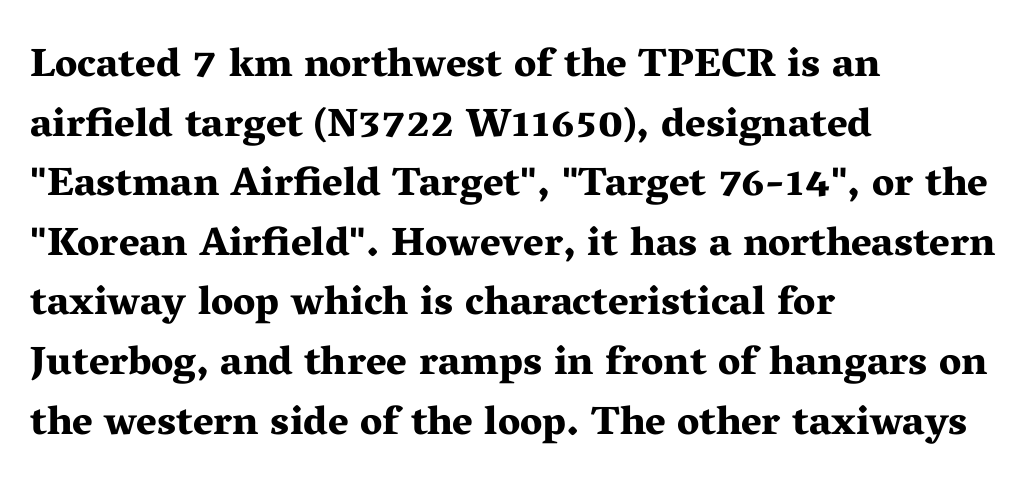
{"serif": "yes", "italic": "no", "bold": "yes", "weight": "bold", "width": "wide", "stroke_contrast": "medium", "x_height": "medium", "monospaced": "no", "underline": "no", "align": "left", "line_spacing": "normal", "line_spacing_ratio": 1.49, "letter_spacing": "normal", "letter_spacing_em": 0.0, "glyph_px": 40}
